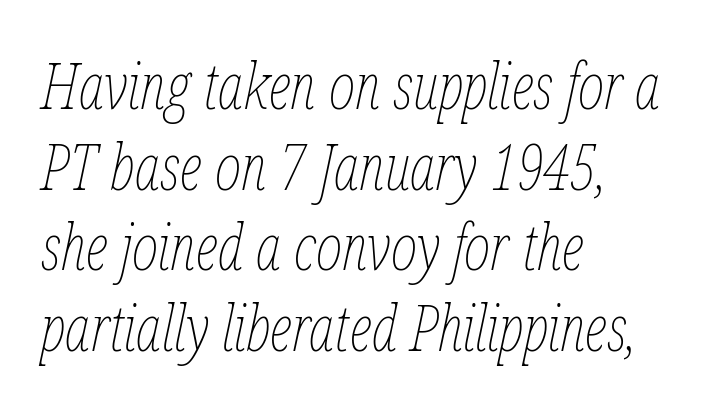
{"italic": "yes", "lean": "right", "slant_degrees": 12, "bold": "no", "weight": "thin", "width": "condensed", "stroke_contrast": "low", "x_height": "medium", "monospaced": "no", "underline": "no", "align": "left", "line_spacing": "normal", "line_spacing_ratio": 1.28, "letter_spacing": "normal", "letter_spacing_em": 0.0, "glyph_px": 63}
